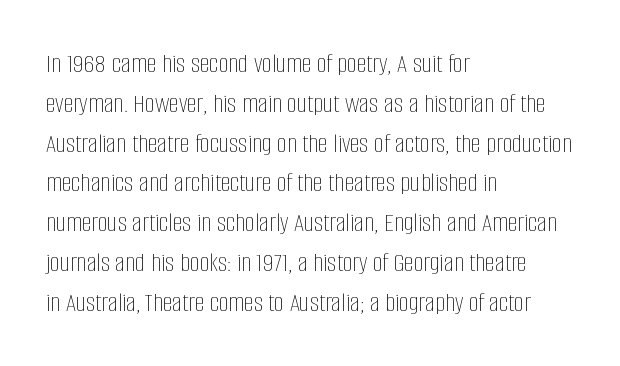
{"italic": "no", "bold": "no", "weight": "thin", "width": "condensed", "stroke_contrast": "low", "x_height": "large", "monospaced": "no", "underline": "no", "align": "left", "line_spacing": "normal", "line_spacing_ratio": 1.42, "letter_spacing": "normal", "letter_spacing_em": 0.0, "glyph_px": 28}
